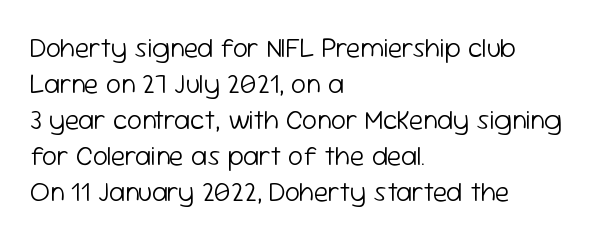
Q: Is the text bold? A: No.
Q: Is the text italic (slanted)? A: No, it is upright.
Q: Is the text underlined? A: No.
Q: How is the paragraph aligned? A: Left-aligned.
Q: Is the spacing between letters normal or unusually wide? A: Normal.
Q: Is the spacing between lines tight, normal or loose? A: Normal.
